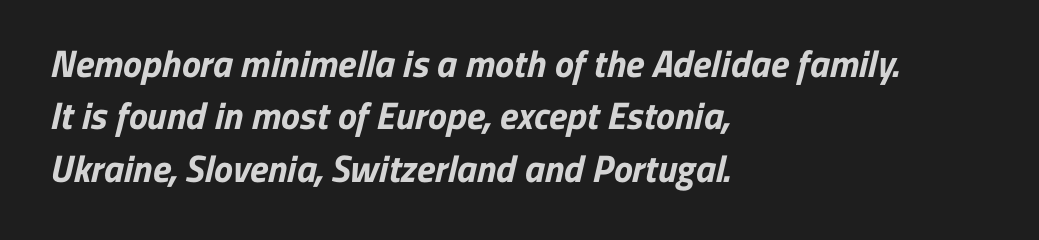
{"serif": "no", "bold": "yes", "weight": "bold", "width": "normal", "stroke_contrast": "low", "x_height": "medium", "monospaced": "no", "underline": "no", "align": "left", "line_spacing": "normal", "line_spacing_ratio": 1.38, "letter_spacing": "normal", "letter_spacing_em": 0.0, "glyph_px": 38}
